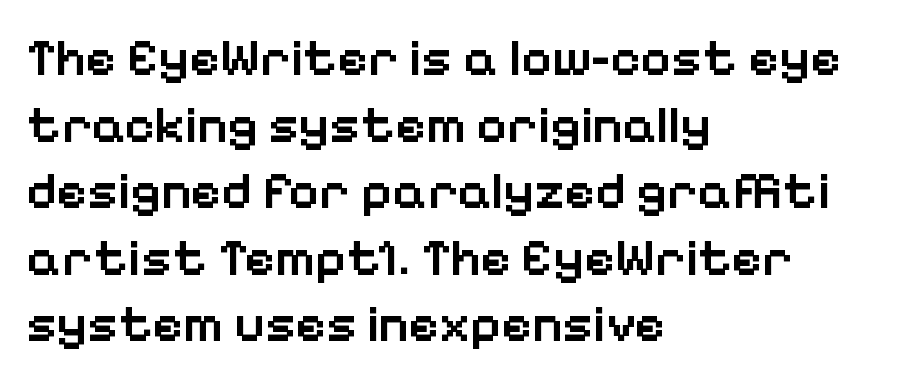
{"serif": "no", "italic": "no", "bold": "semi", "weight": "semibold", "width": "normal", "stroke_contrast": "low", "x_height": "medium", "monospaced": "no", "underline": "no", "align": "left", "line_spacing": "normal", "line_spacing_ratio": 1.28, "letter_spacing": "normal", "letter_spacing_em": 0.0, "glyph_px": 52}
